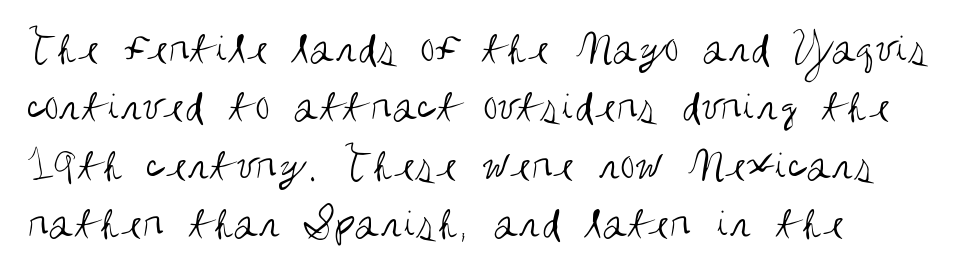
{"serif": "no", "bold": "no", "weight": "regular", "width": "condensed", "stroke_contrast": "medium", "x_height": "large", "monospaced": "no", "underline": "no", "line_spacing_ratio": 1.24, "letter_spacing": "normal", "letter_spacing_em": 0.0, "glyph_px": 47}
